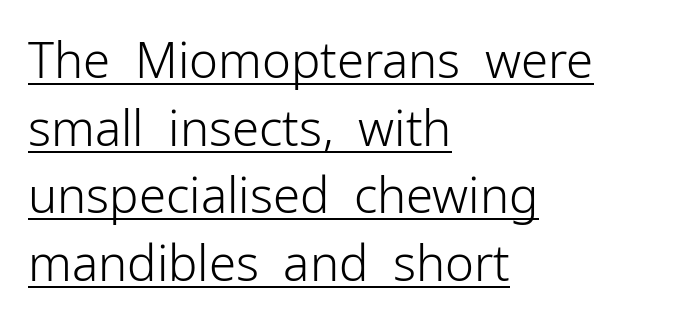
{"serif": "no", "italic": "no", "bold": "no", "weight": "light", "width": "normal", "stroke_contrast": "low", "x_height": "medium", "monospaced": "no", "underline": "yes", "align": "left", "line_spacing": "normal", "line_spacing_ratio": 1.38, "letter_spacing": "normal", "letter_spacing_em": 0.0, "glyph_px": 49}
